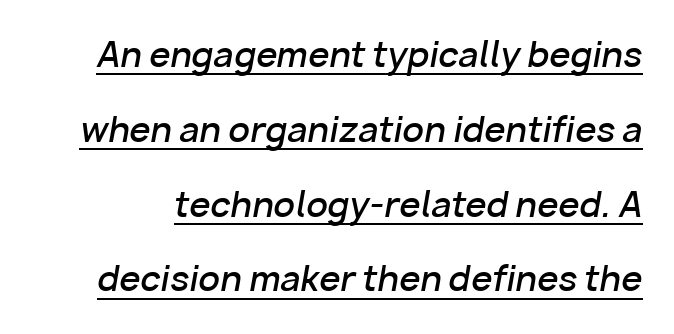
{"italic": "yes", "lean": "right", "slant_degrees": 10, "bold": "semi", "weight": "semibold", "width": "normal", "stroke_contrast": "low", "x_height": "medium", "monospaced": "no", "underline": "yes", "line_spacing": "loose", "line_spacing_ratio": 2.2, "letter_spacing": "normal", "letter_spacing_em": 0.0, "glyph_px": 34}
